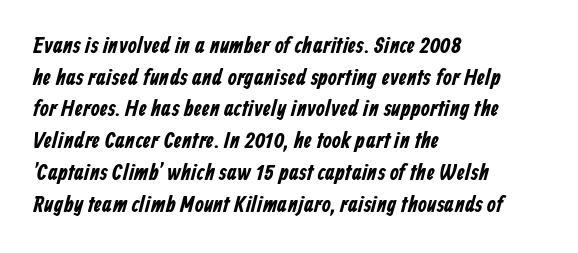
Q: Is the text underlined? A: No.
Q: How is the paragraph aligned? A: Left-aligned.
Q: Is the spacing between letters normal or unusually wide? A: Normal.
Q: Is the spacing between lines tight, normal or loose? A: Normal.
